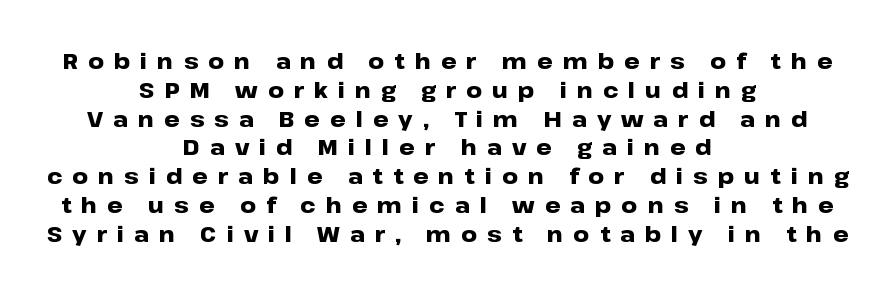
The image shows 22 px bold type, upright; set centered, normal line spacing (1.31x), unusually wide letter spacing (+0.45 em), not underlined.
